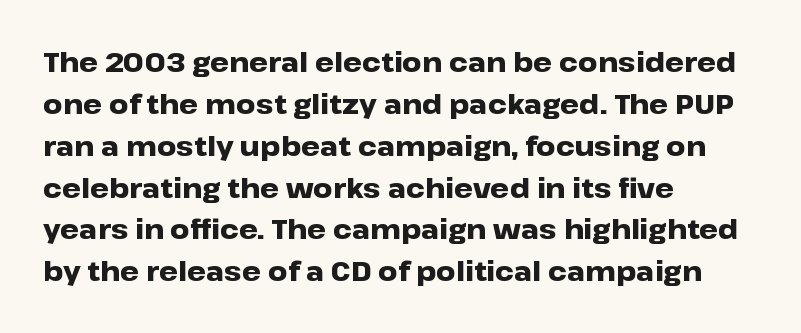
The image shows 27 px bold type, upright; set left-aligned, normal line spacing (1.55x), normal letter spacing, not underlined.
